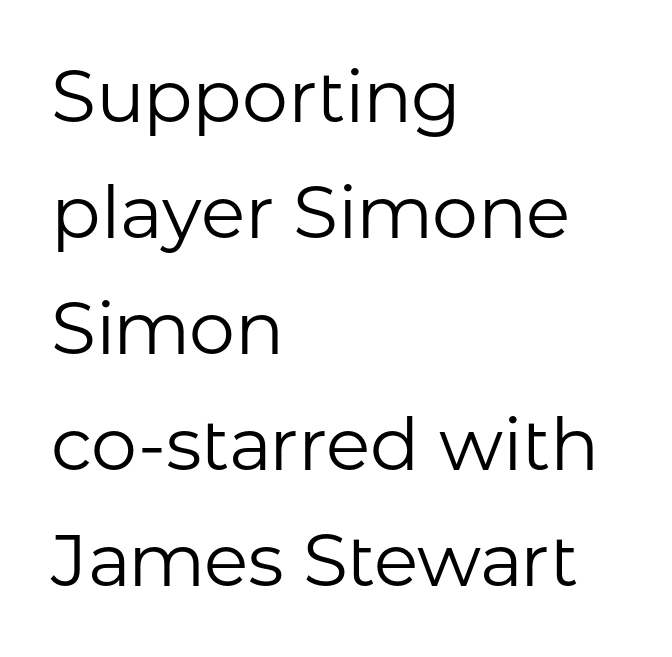
The image shows 73 px regular-weight sans-serif type, upright; set left-aligned, normal line spacing (1.59x), normal letter spacing, not underlined; low stroke contrast and a medium x-height.
